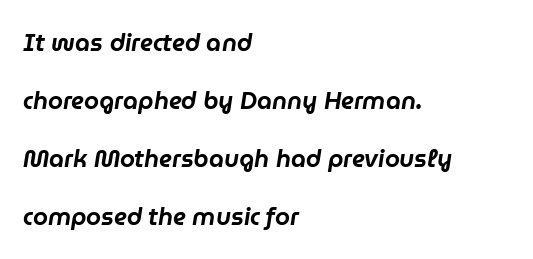
Q: Is the text italic (slanted)? A: Yes, it leans right by about 9 degrees.
Q: Is the text underlined? A: No.
Q: How is the paragraph aligned? A: Left-aligned.
Q: Is the spacing between letters normal or unusually wide? A: Normal.
Q: Is the spacing between lines tight, normal or loose? A: Loose.
